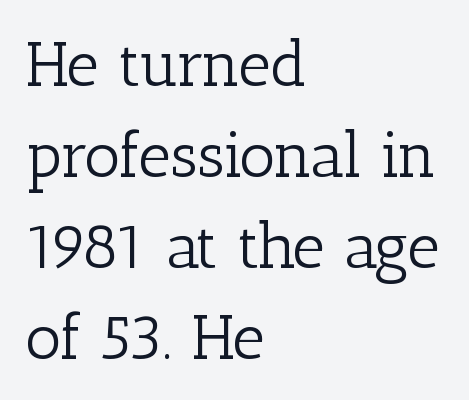
Q: Is the text bold? A: No.
Q: Is the text italic (slanted)? A: No, it is upright.
Q: Is the typeface a serif or a sans-serif typeface? A: Serif.
Q: Is the text underlined? A: No.
Q: How is the paragraph aligned? A: Left-aligned.
Q: Is the spacing between letters normal or unusually wide? A: Normal.
Q: Is the spacing between lines tight, normal or loose? A: Normal.
Q: Width (condensed, normal, or wide)? A: Normal.
Q: Stroke contrast? A: Low.
Q: x-height? A: Medium.
Q: Monospaced? A: No.
